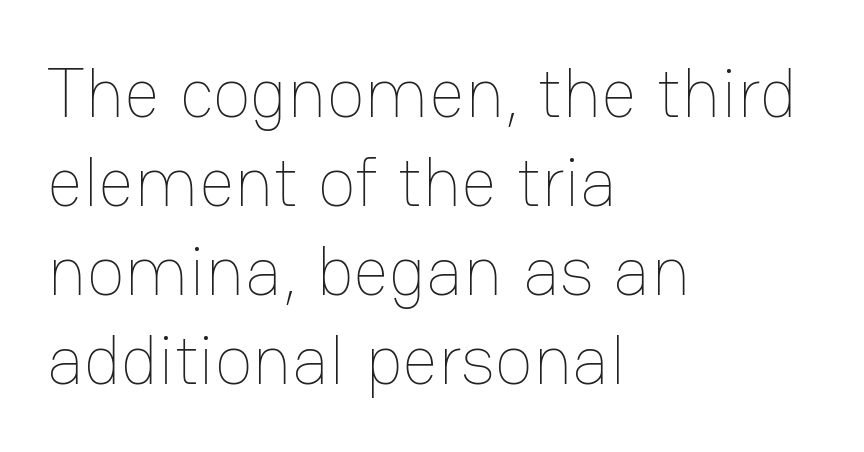
Q: Is the text bold? A: No.
Q: Is the text italic (slanted)? A: No, it is upright.
Q: Is the text underlined? A: No.
Q: How is the paragraph aligned? A: Left-aligned.
Q: Is the spacing between letters normal or unusually wide? A: Normal.
Q: Is the spacing between lines tight, normal or loose? A: Normal.
Q: Width (condensed, normal, or wide)? A: Normal.
Q: Stroke contrast? A: Low.
Q: x-height? A: Medium.
Q: Monospaced? A: No.
